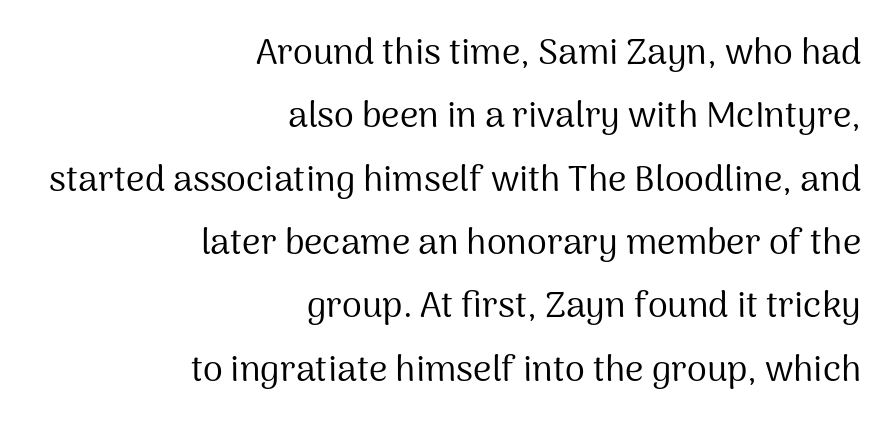
The space directly below the letters is spotless. You could not count columns in this text — the font is proportionally spaced. The characters display no serif detailing; their extremities are plain. You could call the tracking neutral — neither tight nor loose. Is there any slant? The stems are plumb. Compared with a flush-left layout, this one pins lines to the opposite, right side.
